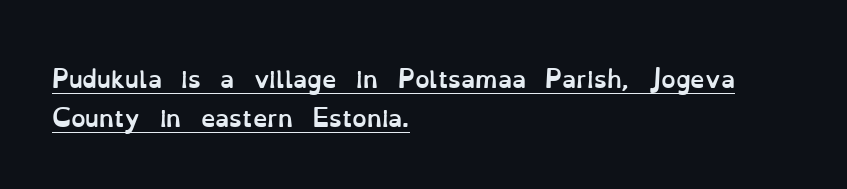
The lettering holds an erect, upright posture throughout. Is the type bold? Yes — the strokes are clearly thick and heavy. What's the leading like? Ordinary, nothing unusual. A classic flush-left, rag-right setting is used for this passage.
